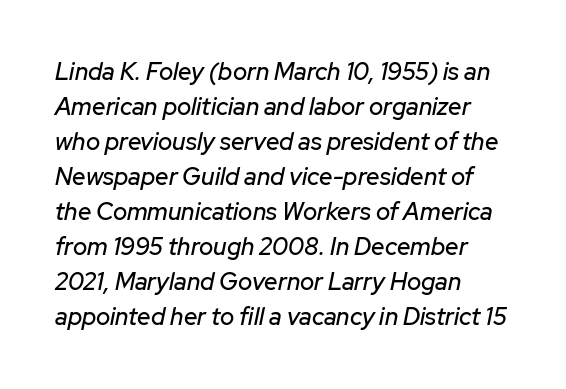
Q: Is the text italic (slanted)? A: Yes, it leans right by about 12 degrees.
Q: Is the text underlined? A: No.
Q: How is the paragraph aligned? A: Left-aligned.
Q: Is the spacing between letters normal or unusually wide? A: Normal.
Q: Is the spacing between lines tight, normal or loose? A: Normal.
